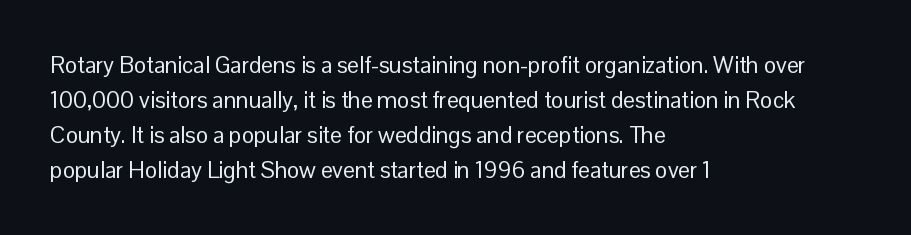
Q: Is the text bold? A: No.
Q: Is the text italic (slanted)? A: No, it is upright.
Q: Is the text underlined? A: No.
Q: How is the paragraph aligned? A: Left-aligned.
Q: Is the spacing between letters normal or unusually wide? A: Normal.
Q: Is the spacing between lines tight, normal or loose? A: Normal.
